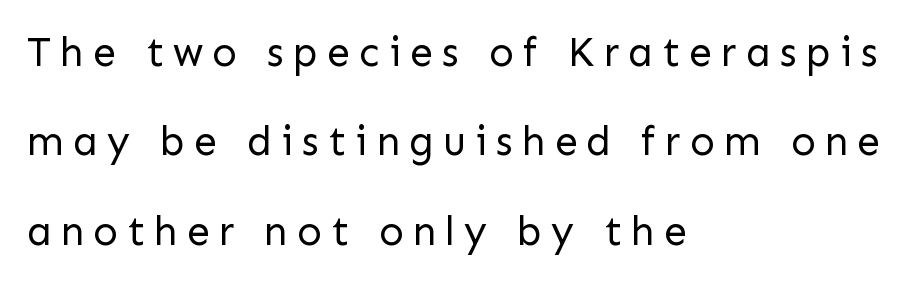
{"serif": "no", "italic": "no", "bold": "no", "weight": "regular", "width": "normal", "stroke_contrast": "low", "x_height": "medium", "monospaced": "no", "underline": "no", "align": "left", "line_spacing": "loose", "line_spacing_ratio": 2.18, "letter_spacing": "wide", "letter_spacing_em": 0.22, "glyph_px": 41}
